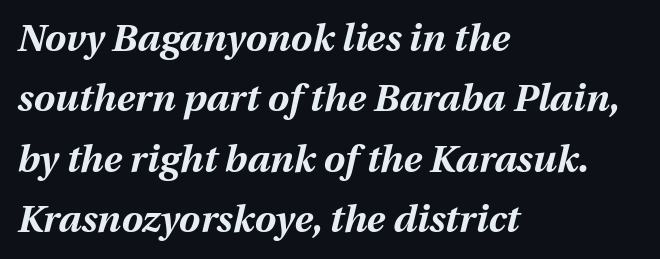
The image shows 38 px bold type, italic (leaning right); set left-aligned, normal line spacing (1.59x), normal letter spacing, not underlined; medium stroke contrast and a medium x-height.
